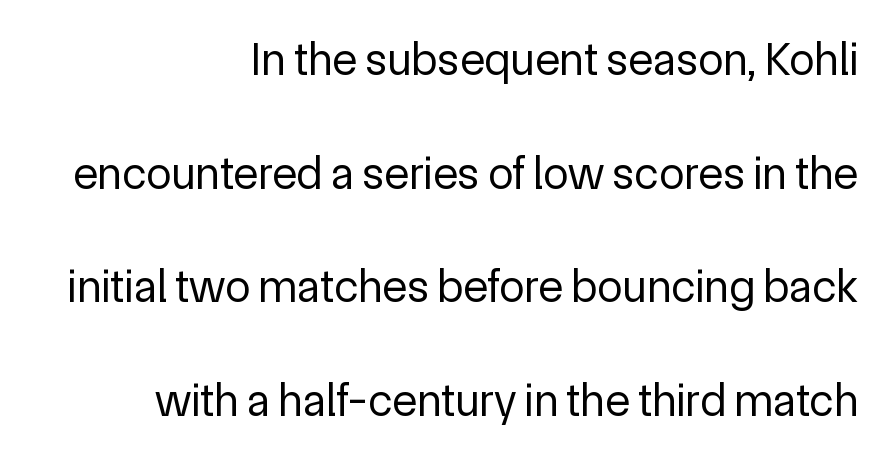
The area under the type is left untouched. The ragged edge is on the left, which tells us the setting is flush right. A typesetter would mark this as roman, not italic. The letters carry no serifs — their stems end cleanly without finishing strokes. Quick note: interline space is abundant.
